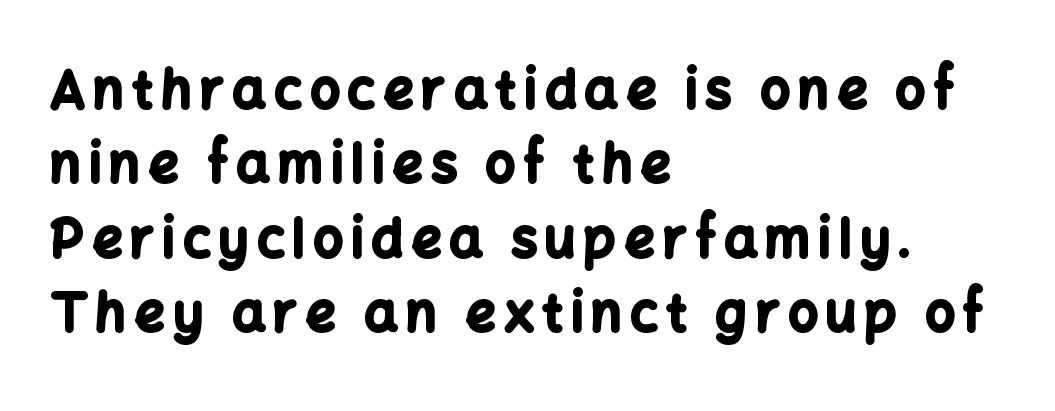
The image shows 52 px bold sans-serif type, upright; set left-aligned, normal line spacing (1.43x), not underlined; low stroke contrast and a medium x-height.
